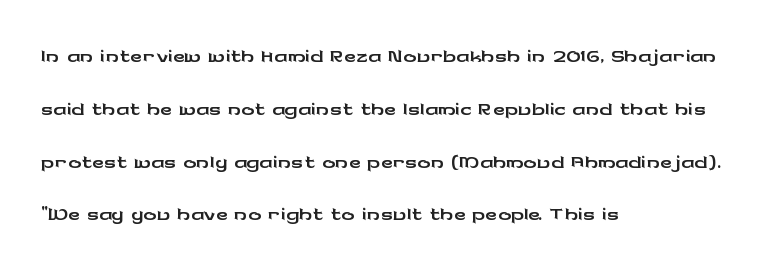
{"serif": "no", "italic": "no", "width": "wide", "stroke_contrast": "low", "x_height": "medium", "monospaced": "no", "underline": "no", "align": "left", "line_spacing": "normal", "line_spacing_ratio": 1.6, "letter_spacing": "normal", "letter_spacing_em": 0.0, "glyph_px": 33}
